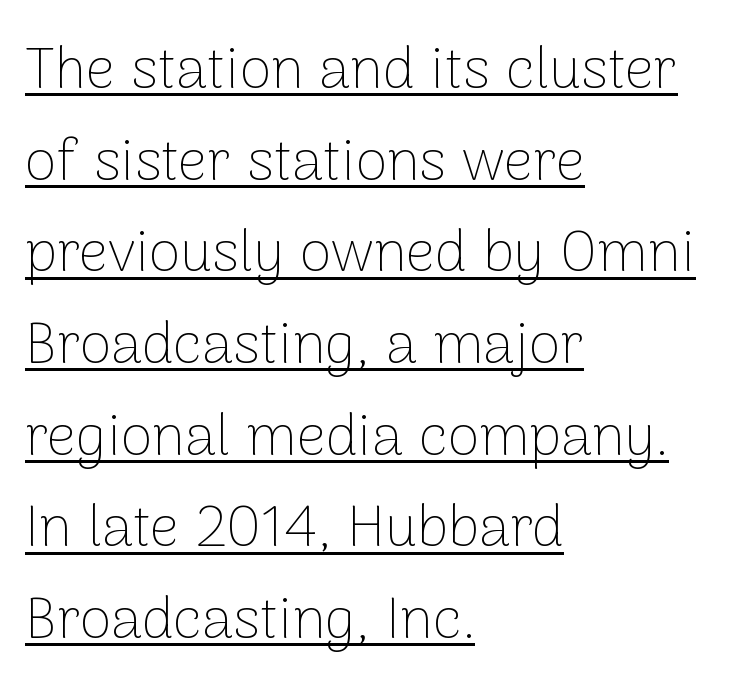
Observe the ordinary spacing: letters are neighbours, not strangers. Do the characters align in a grid? No, the font is proportional. The rendering uses a moderate line-height, typical for paragraphs. Compared with a centered layout, this one pins lines to the left instead. Stroke terminals: plain, sans-serif.
